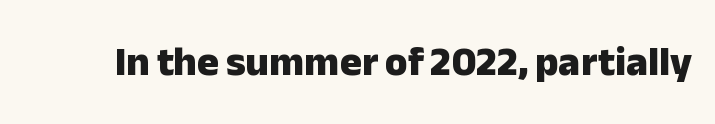
{"serif": "no", "italic": "no", "bold": "yes", "weight": "heavy", "width": "normal", "stroke_contrast": "low", "x_height": "medium", "monospaced": "no", "underline": "no", "letter_spacing": "normal", "letter_spacing_em": 0.0, "glyph_px": 41}
